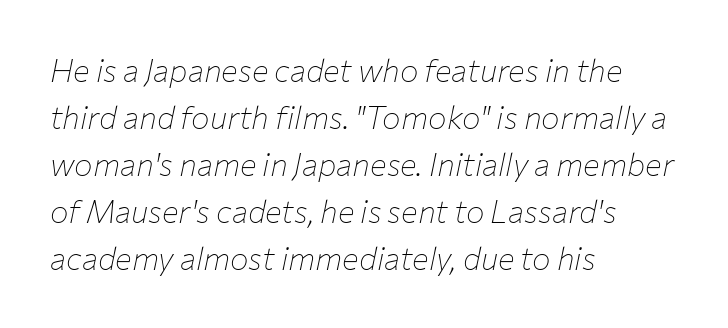
The image shows 31 px thin type, italic (leaning right); set left-aligned, normal line spacing (1.52x), normal letter spacing, not underlined; low stroke contrast and a medium x-height.
